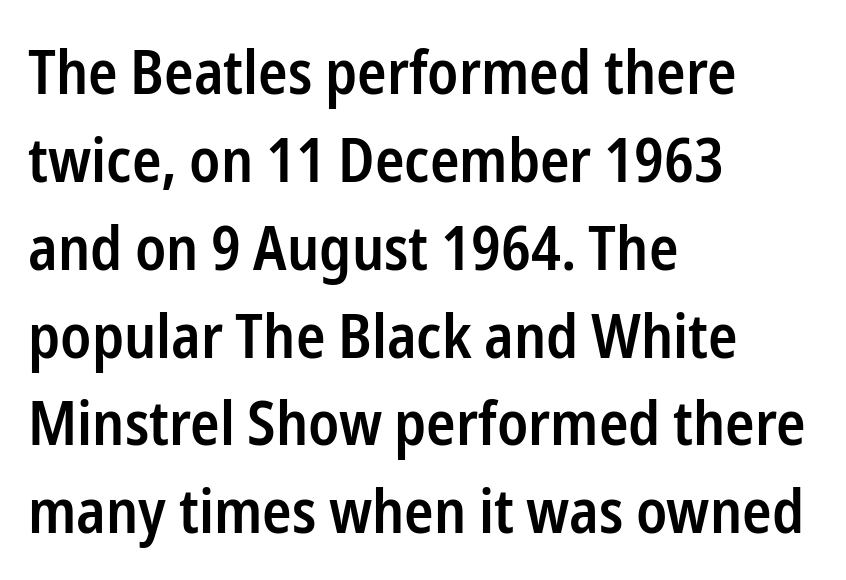
Examine the stroke ends and you'll find no serifs. You can tell it's not italic because the verticals are truly vertical. Each letter keeps its own natural width here, so spacing adapts to shape. Only glyphs here, with clear space below each row. Reading down the block, your eye returns to a fixed left position each line.
